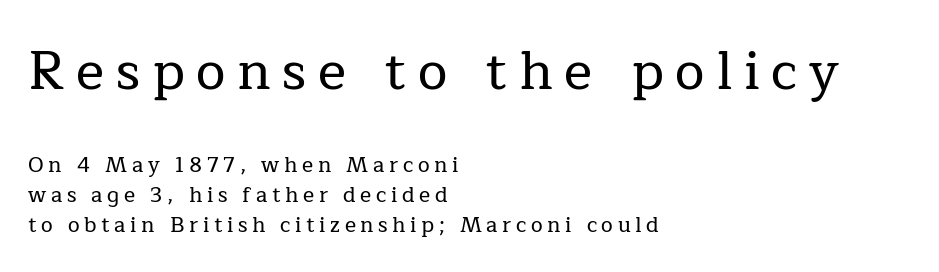
The image shows 53 px serif type, upright; set left-aligned, normal line spacing (1.44x), unusually wide letter spacing (+0.22 em), not underlined; the first (top) block is 2.52x larger; low stroke contrast and a medium x-height.
